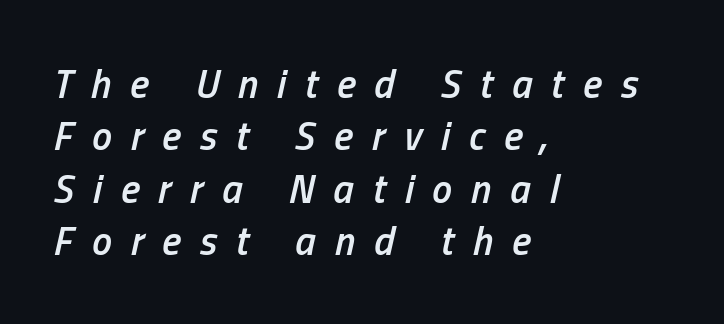
Is the type bold? Partly — it's a semibold, heavier than regular but not fully bold. Bare-footed words on every line. The letterforms stand isolated, each surrounded by extra space. Designer's note — italics engaged.
